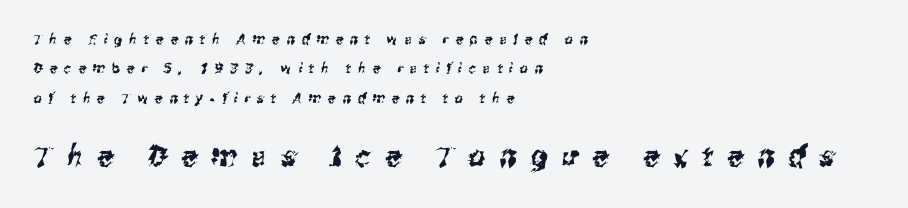
Q: Is the typeface a serif or a sans-serif typeface? A: Sans-serif.
Q: Is the text underlined? A: No.
Q: How is the paragraph aligned? A: Left-aligned.
Q: Is the spacing between letters normal or unusually wide? A: Unusually wide.
Q: Is the spacing between lines tight, normal or loose? A: Loose.
Q: Which block of text is set in a larger size, the first (top) or the second (bottom)? A: The second (bottom) one.
Q: Width (condensed, normal, or wide)? A: Condensed.
Q: Stroke contrast? A: Medium.
Q: x-height? A: Medium.
Q: Monospaced? A: No.
